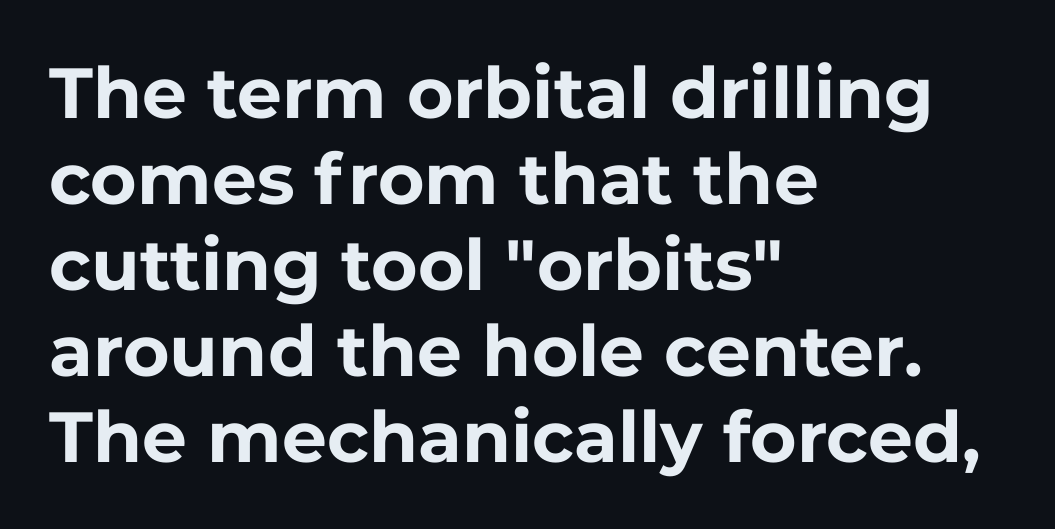
What stands out about the letter spacing? Nothing — it is the standard amount. Nothing sits at the stroke ends, so this counts as sans-serif. The compositor pushed each line to the left boundary. This sample uses an upright cut, with every glyph sitting square on the baseline.
